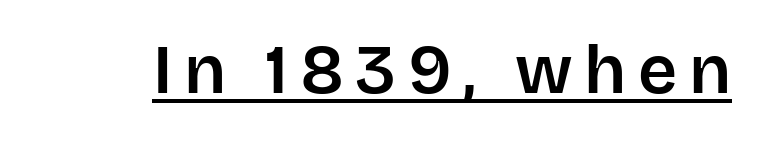
The image shows 68 px sans-serif type, upright; set underlined; low stroke contrast and a large x-height.
